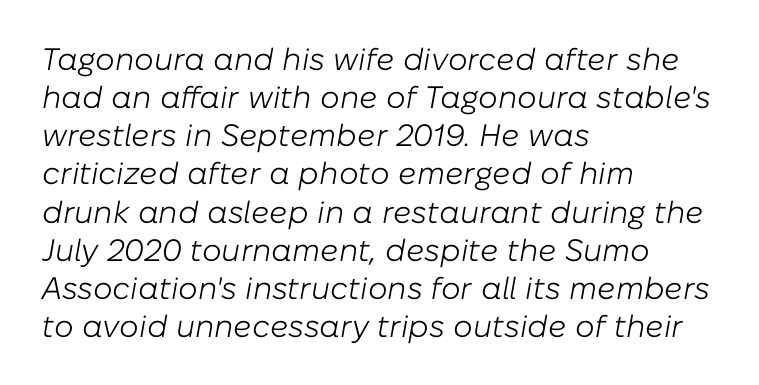
{"italic": "yes", "lean": "right", "slant_degrees": 10, "bold": "no", "weight": "light", "width": "normal", "stroke_contrast": "low", "x_height": "medium", "monospaced": "no", "underline": "no", "align": "left", "line_spacing_ratio": 1.23, "letter_spacing": "normal", "letter_spacing_em": 0.0, "glyph_px": 31}
